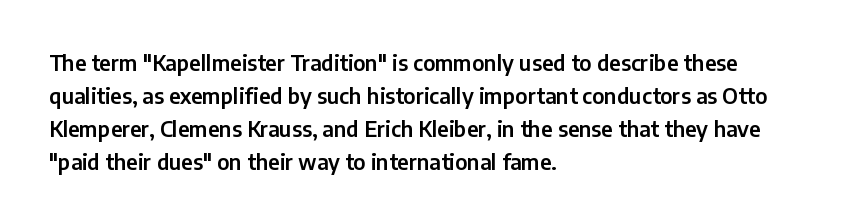
Q: Is the text italic (slanted)? A: No, it is upright.
Q: Is the text underlined? A: No.
Q: How is the paragraph aligned? A: Left-aligned.
Q: Is the spacing between letters normal or unusually wide? A: Normal.
Q: Is the spacing between lines tight, normal or loose? A: Normal.
